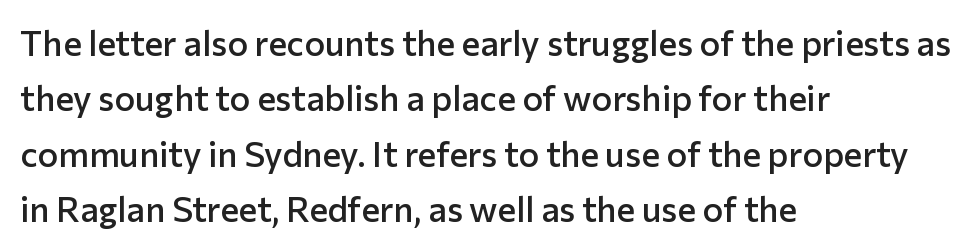
These lines are rendered in a variable-pitch font. This rendering uses left alignment, leaving the right contour irregular. Note: no serifs on the glyphs. How would I describe the line gaps? Plain and ordinary. Posture: upright roman.
